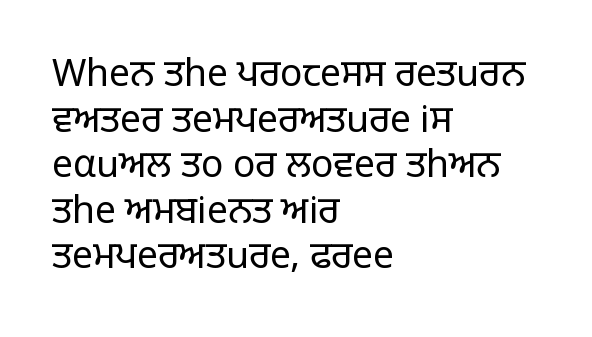
{"serif": "no", "italic": "no", "bold": "no", "weight": "regular", "width": "normal", "stroke_contrast": "low", "x_height": "large", "monospaced": "no", "underline": "no", "align": "left", "line_spacing_ratio": 1.23, "letter_spacing": "normal", "letter_spacing_em": 0.0, "glyph_px": 37}
